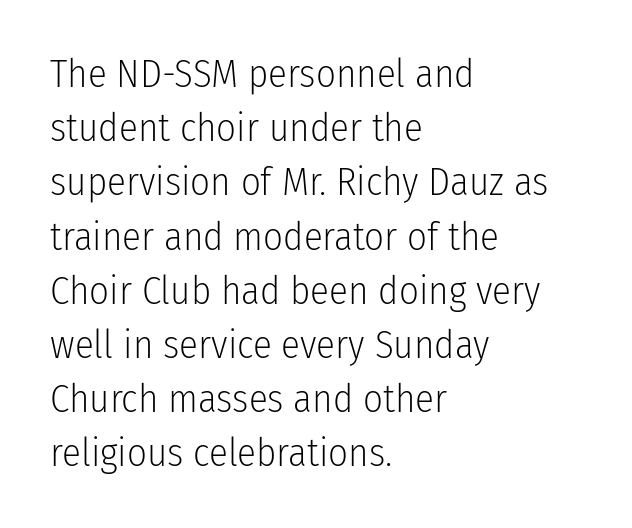
Q: Is the text bold? A: No.
Q: Is the text italic (slanted)? A: No, it is upright.
Q: Is the typeface a serif or a sans-serif typeface? A: Sans-serif.
Q: Is the text underlined? A: No.
Q: How is the paragraph aligned? A: Left-aligned.
Q: Is the spacing between letters normal or unusually wide? A: Normal.
Q: Is the spacing between lines tight, normal or loose? A: Normal.
Q: Width (condensed, normal, or wide)? A: Condensed.
Q: Stroke contrast? A: Low.
Q: x-height? A: Medium.
Q: Monospaced? A: No.
